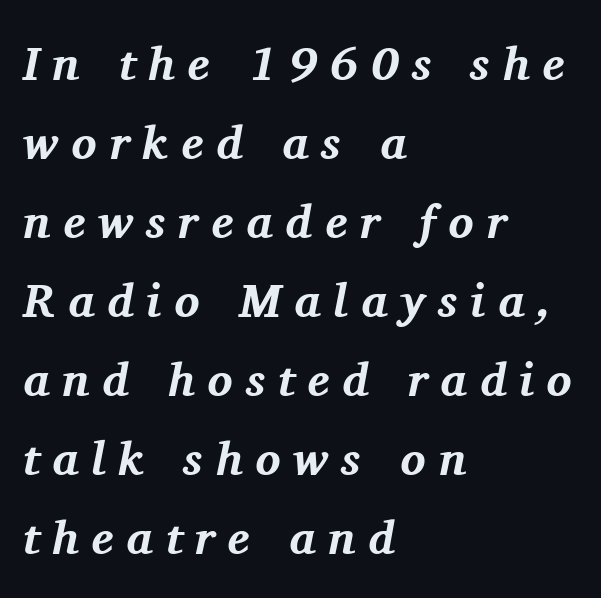
Q: Is the text bold? A: Yes.
Q: Is the text italic (slanted)? A: Yes, it leans right by about 11 degrees.
Q: Is the typeface a serif or a sans-serif typeface? A: Serif.
Q: Is the text underlined? A: No.
Q: How is the paragraph aligned? A: Left-aligned.
Q: Is the spacing between letters normal or unusually wide? A: Unusually wide.
Q: Is the spacing between lines tight, normal or loose? A: Normal.
Q: Width (condensed, normal, or wide)? A: Normal.
Q: Stroke contrast? A: Medium.
Q: x-height? A: Medium.
Q: Monospaced? A: No.
